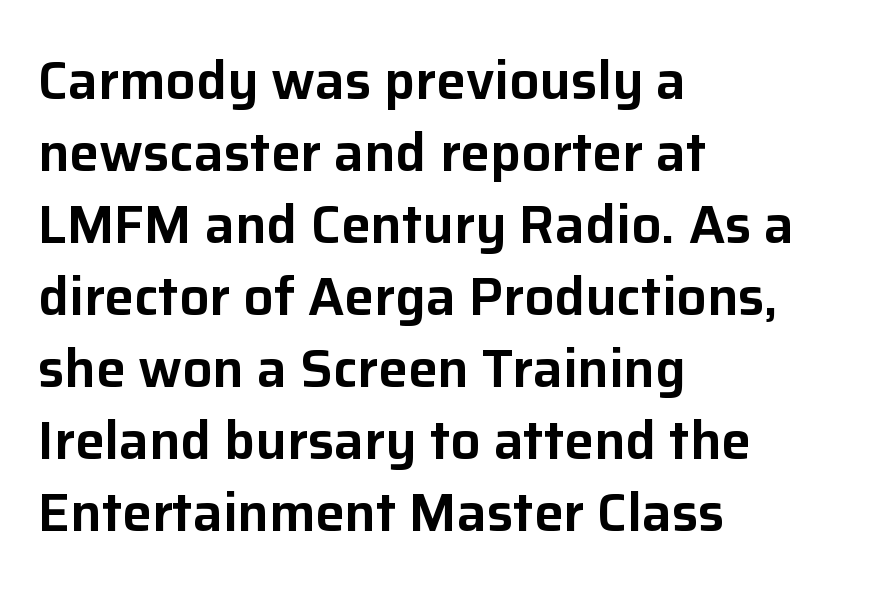
The foot of each line stays bare and open. A typesetter would call this proportional, since set widths differ per character. Does the leading feel generous? No, just average. Which margin do the lines hug? The left one — the right edge is uneven. The horizontal fit of the characters is conventional and even.
